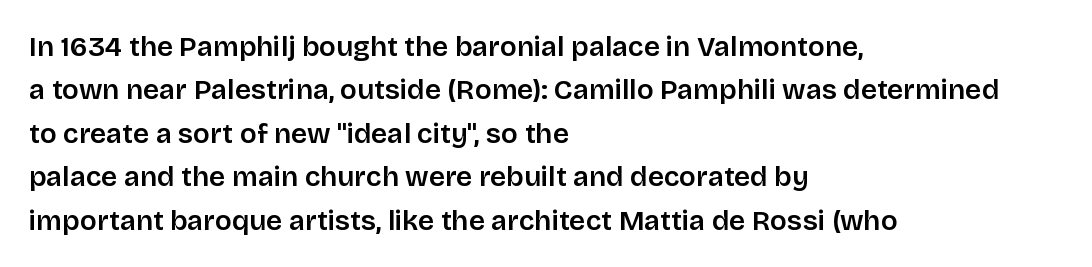
{"serif": "no", "italic": "no", "width": "normal", "stroke_contrast": "low", "x_height": "large", "monospaced": "no", "underline": "no", "align": "left", "line_spacing": "normal", "line_spacing_ratio": 1.55, "letter_spacing": "normal", "letter_spacing_em": 0.0, "glyph_px": 28}
